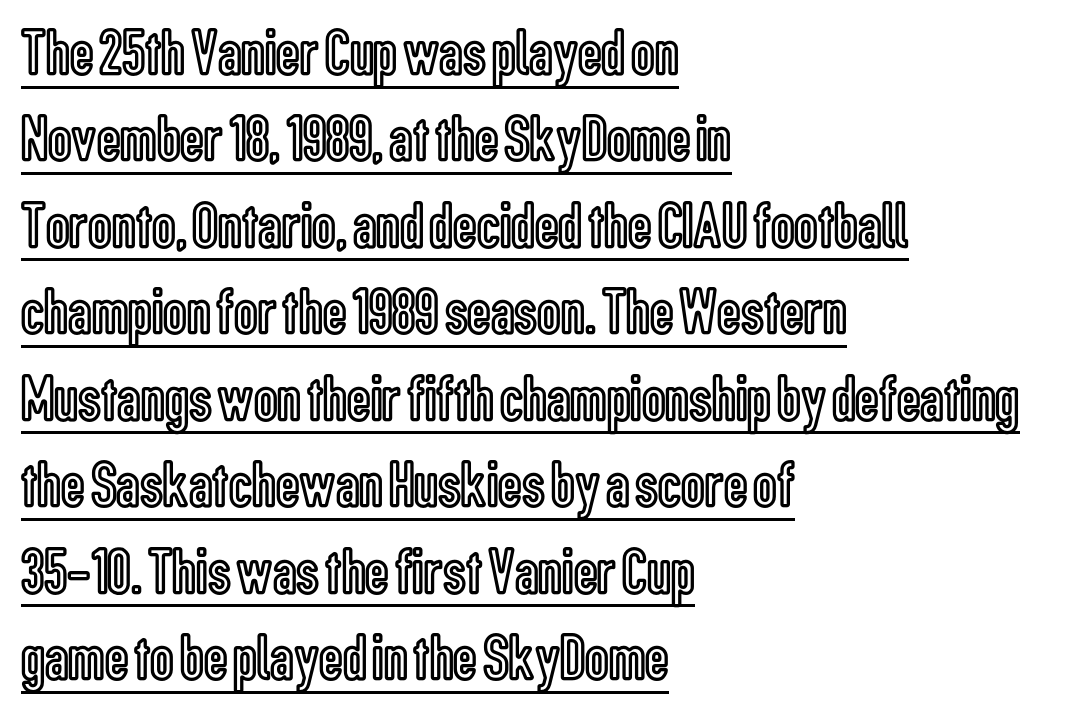
The image shows 66 px condensed type, upright; set left-aligned, normal line spacing (1.31x), normal letter spacing, underlined; a medium x-height.
